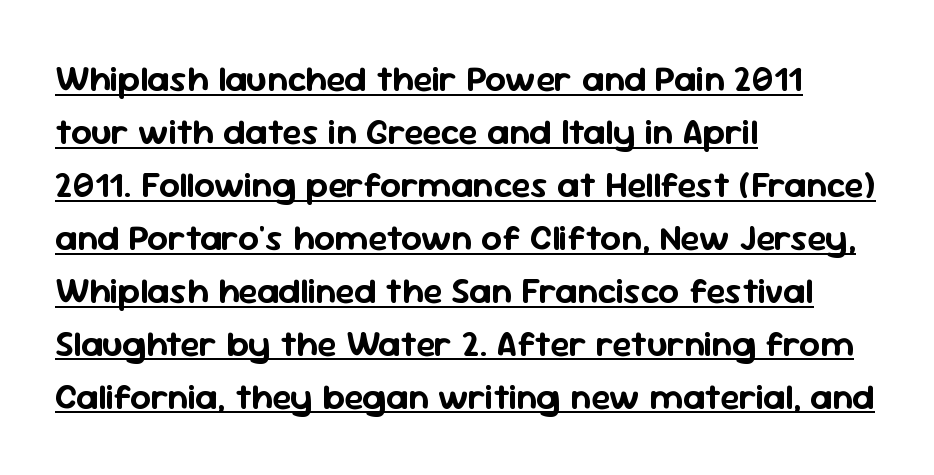
Q: Is the text italic (slanted)? A: No, it is upright.
Q: Is the typeface a serif or a sans-serif typeface? A: Sans-serif.
Q: Is the text underlined? A: Yes.
Q: How is the paragraph aligned? A: Left-aligned.
Q: Is the spacing between letters normal or unusually wide? A: Normal.
Q: Is the spacing between lines tight, normal or loose? A: Normal.
Q: Width (condensed, normal, or wide)? A: Normal.
Q: Stroke contrast? A: Low.
Q: x-height? A: Medium.
Q: Monospaced? A: No.
